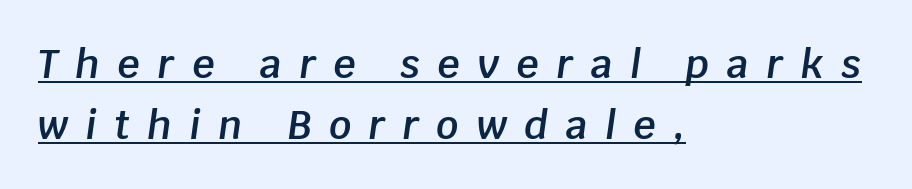
{"italic": "yes", "lean": "right", "slant_degrees": 8, "bold": "semi", "weight": "semibold", "width": "normal", "stroke_contrast": "low", "x_height": "large", "monospaced": "no", "underline": "yes", "align": "left", "line_spacing": "normal", "line_spacing_ratio": 1.56, "letter_spacing": "wide", "letter_spacing_em": 0.45, "glyph_px": 39}
